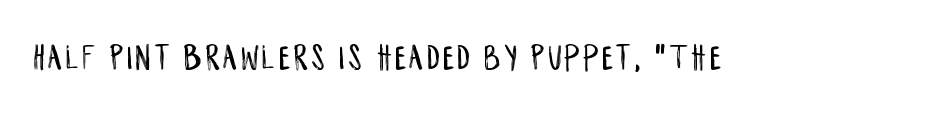
{"serif": "no", "italic": "no", "width": "condensed", "stroke_contrast": "low", "x_height": "large", "monospaced": "no", "underline": "no", "glyph_px": 37}
